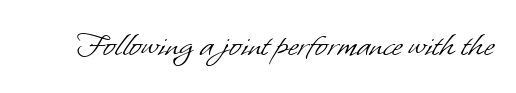
The image shows 36 px light sans-serif type; set normal letter spacing, not underlined; low stroke contrast and a small x-height.
